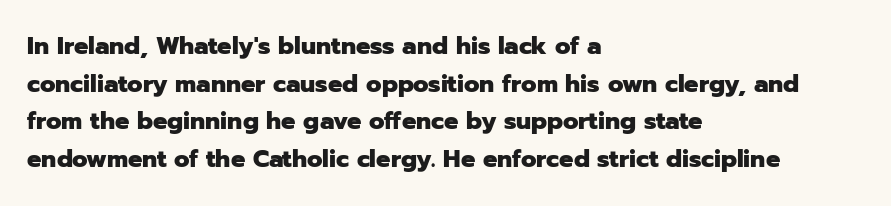
Heavy, bold letterforms. Quick note: underline off. The space between consecutive lines is moderate. This is roman type, the default non-slanted kind. The compositor pushed each line to the left boundary.
